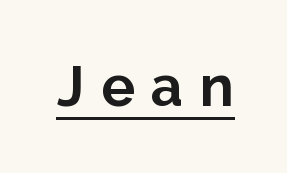
{"serif": "no", "italic": "no", "bold": "yes", "weight": "bold", "width": "normal", "stroke_contrast": "low", "x_height": "medium", "monospaced": "no", "underline": "yes", "letter_spacing": "wide", "letter_spacing_em": 0.3, "glyph_px": 56}
